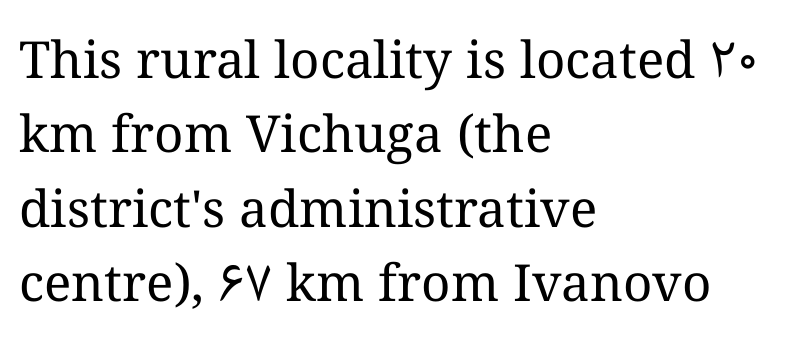
Q: Is the text bold? A: No.
Q: Is the text italic (slanted)? A: No, it is upright.
Q: Is the text underlined? A: No.
Q: How is the paragraph aligned? A: Left-aligned.
Q: Is the spacing between letters normal or unusually wide? A: Normal.
Q: Is the spacing between lines tight, normal or loose? A: Normal.
Q: Width (condensed, normal, or wide)? A: Normal.
Q: Stroke contrast? A: Medium.
Q: x-height? A: Medium.
Q: Monospaced? A: No.
